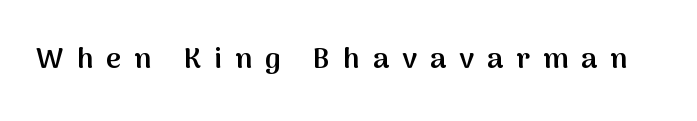
Q: Is the text bold? A: Semi-bold.
Q: Is the text italic (slanted)? A: No, it is upright.
Q: Is the typeface a serif or a sans-serif typeface? A: Sans-serif.
Q: Is the text underlined? A: No.
Q: Is the spacing between letters normal or unusually wide? A: Unusually wide.
Q: Width (condensed, normal, or wide)? A: Normal.
Q: Stroke contrast? A: Medium.
Q: x-height? A: Medium.
Q: Monospaced? A: No.
